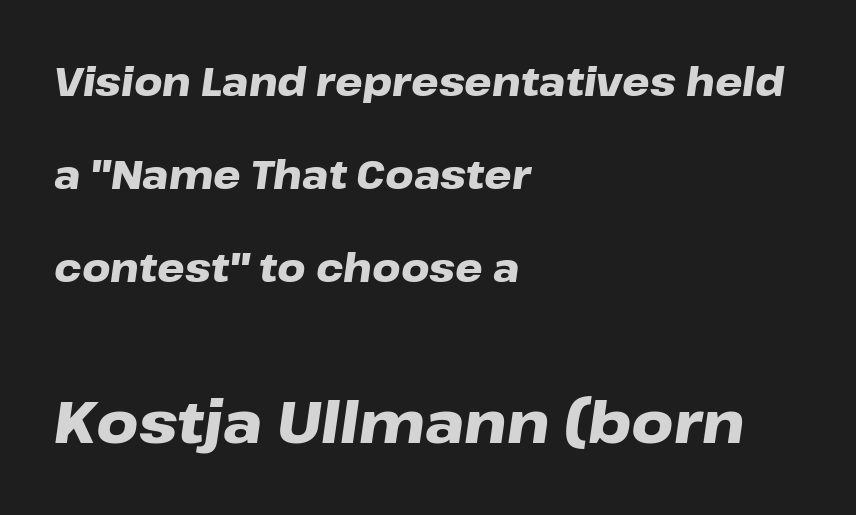
This sample uses plain, unmodified letter spacing. Bigger letters appear in the bottom chunk; the top chunk is reduced. A dark, heavy texture on the line: the type is bold. These lines are rendered in a variable-pitch font.
